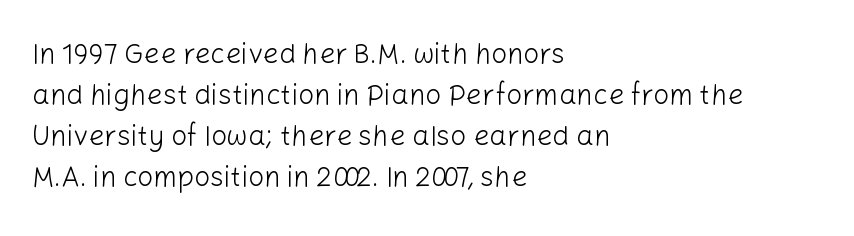
The image shows 28 px light sans-serif type, upright; set left-aligned, normal line spacing (1.47x), normal letter spacing, not underlined; low stroke contrast and a medium x-height.
